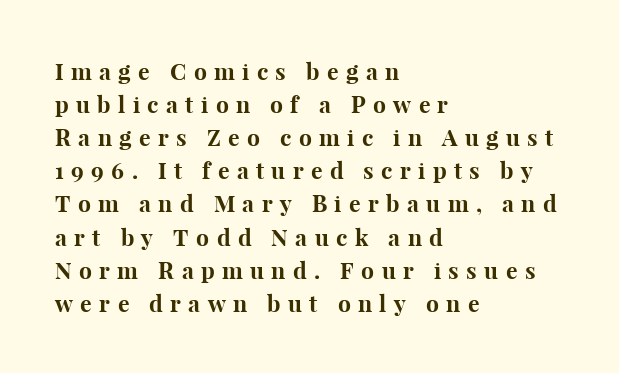
The image shows 23 px bold type, upright; set left-aligned, normal line spacing (1.44x), unusually wide letter spacing (+0.32 em), not underlined.
